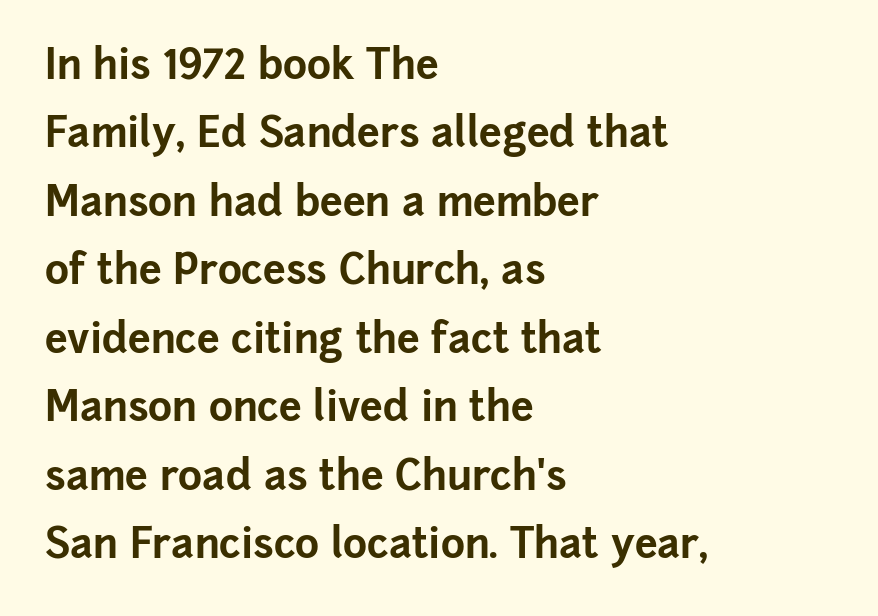
Type without underlining. Is the block centered? No — it sits flush against the left margin. Vertical spacing — default. Type style note: lacks serifs. What weight is shown? A full bold with thick strokes. Note the varied advance widths — an 'i' is clearly narrower than an 'm'.
